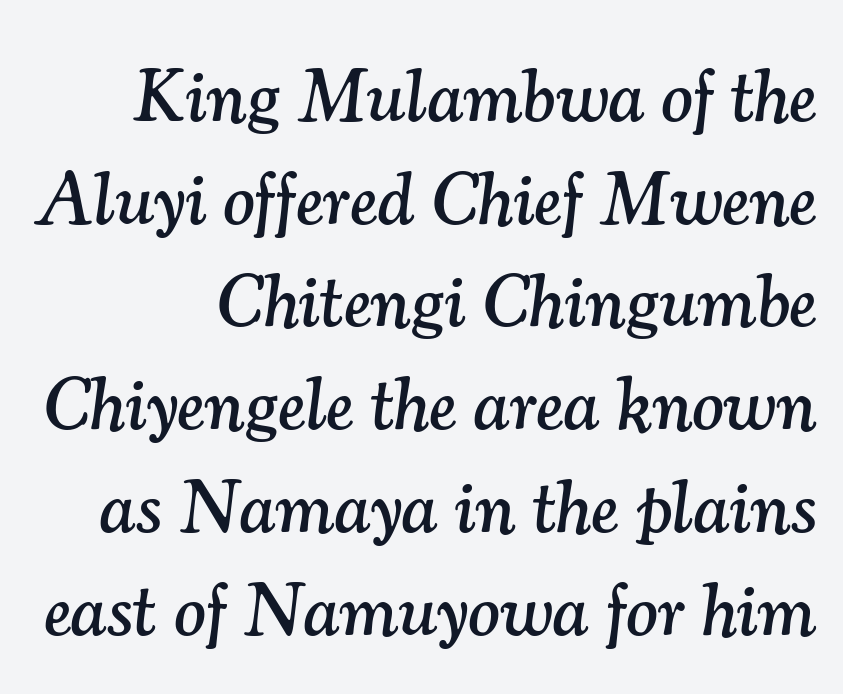
{"serif": "yes", "italic": "yes", "lean": "right", "slant_degrees": 7, "width": "normal", "stroke_contrast": "medium", "x_height": "small", "monospaced": "no", "underline": "no", "align": "right", "line_spacing": "normal", "line_spacing_ratio": 1.37, "letter_spacing": "normal", "letter_spacing_em": 0.0, "glyph_px": 75}
